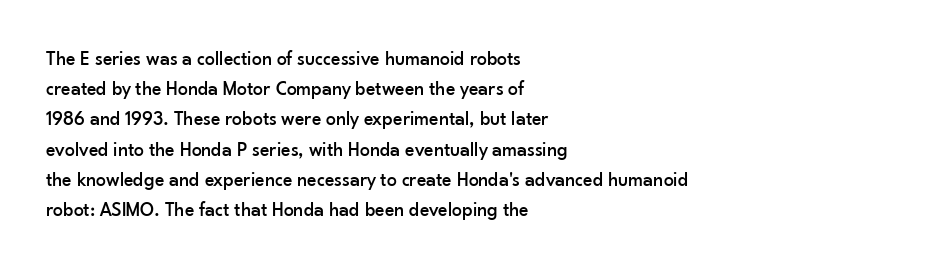
{"italic": "no", "underline": "no", "align": "left", "line_spacing": "normal", "line_spacing_ratio": 1.51, "letter_spacing": "normal", "letter_spacing_em": 0.0, "glyph_px": 20}
